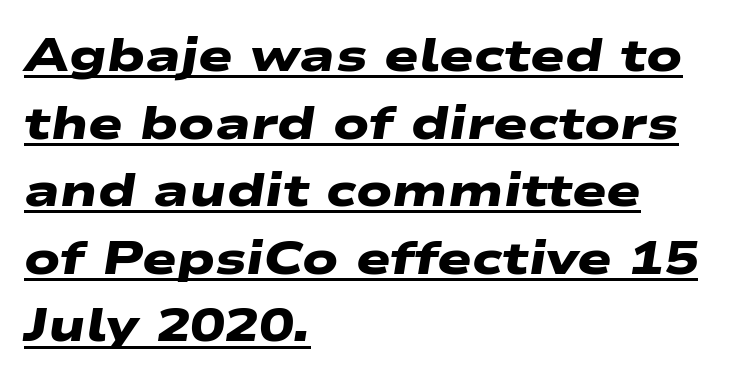
The image shows 46 px heavy, wide sans-serif type; set left-aligned, normal line spacing (1.47x), normal letter spacing, underlined; low stroke contrast and a medium x-height.
